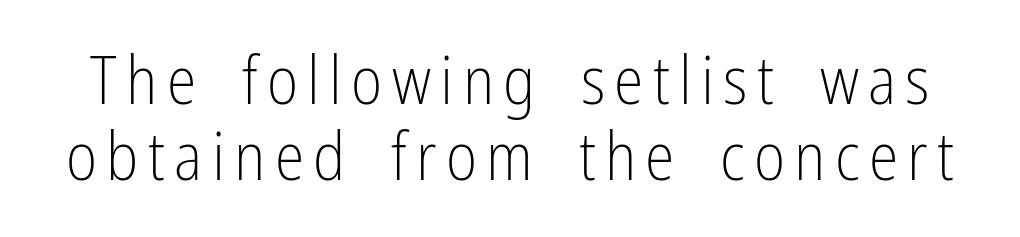
Q: Is the text bold? A: No.
Q: Is the text italic (slanted)? A: No, it is upright.
Q: Is the typeface a serif or a sans-serif typeface? A: Sans-serif.
Q: Is the text underlined? A: No.
Q: Is the spacing between lines tight, normal or loose? A: Tight.
Q: Width (condensed, normal, or wide)? A: Condensed.
Q: Stroke contrast? A: Low.
Q: x-height? A: Medium.
Q: Monospaced? A: No.
